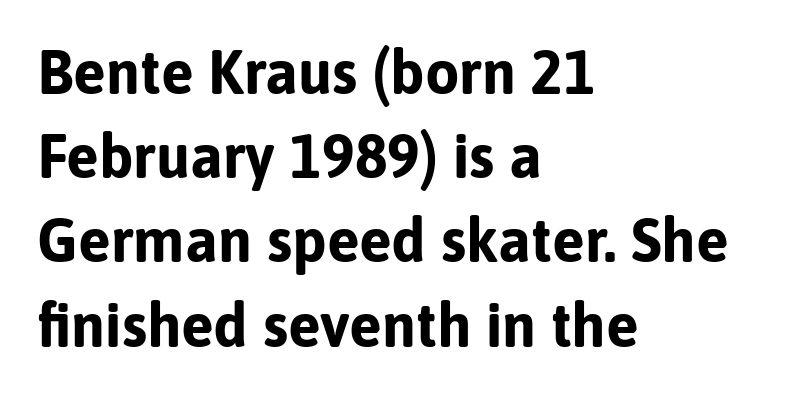
{"serif": "no", "italic": "no", "bold": "yes", "weight": "bold", "width": "normal", "stroke_contrast": "low", "x_height": "medium", "monospaced": "no", "underline": "no", "align": "left", "line_spacing": "normal", "line_spacing_ratio": 1.38, "letter_spacing": "normal", "letter_spacing_em": 0.0, "glyph_px": 61}
